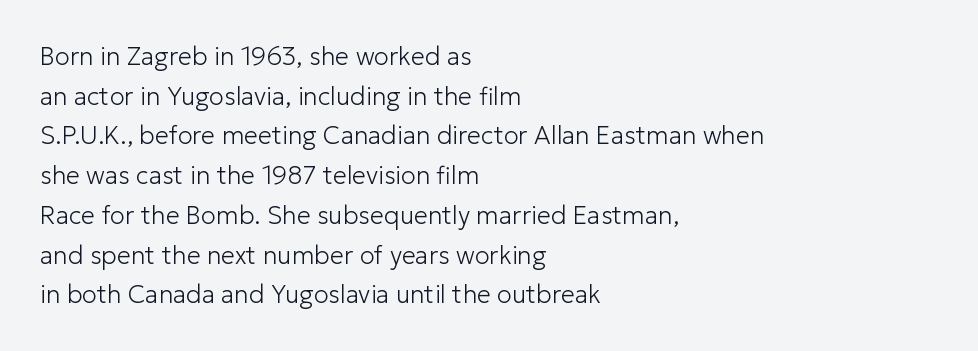
The image shows 25 px text type, upright; set left-aligned, normal line spacing (1.59x), normal letter spacing, not underlined.
